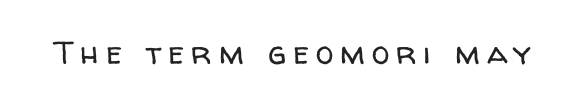
{"serif": "no", "italic": "no", "bold": "no", "weight": "regular", "width": "normal", "stroke_contrast": "low", "x_height": "medium", "monospaced": "no", "underline": "no", "letter_spacing": "wide", "letter_spacing_em": 0.22, "glyph_px": 32}
